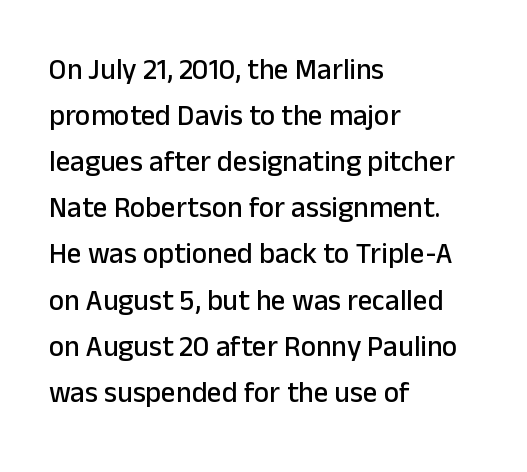
{"serif": "no", "italic": "no", "width": "normal", "stroke_contrast": "low", "x_height": "medium", "monospaced": "no", "underline": "no", "align": "left", "line_spacing": "normal", "line_spacing_ratio": 1.59, "letter_spacing": "normal", "letter_spacing_em": 0.0, "glyph_px": 29}
